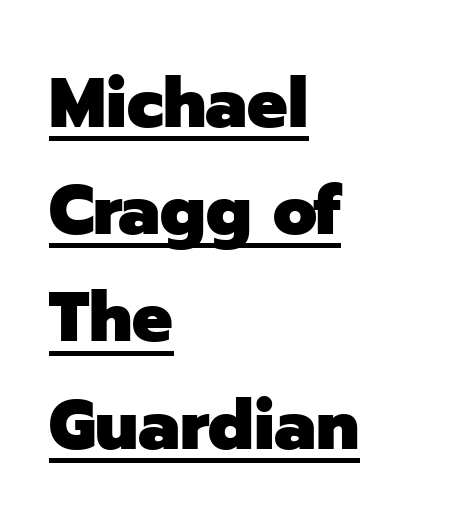
{"serif": "no", "italic": "no", "bold": "yes", "weight": "heavy", "width": "normal", "stroke_contrast": "low", "x_height": "medium", "monospaced": "no", "underline": "yes", "align": "left", "line_spacing": "normal", "line_spacing_ratio": 1.51, "letter_spacing": "normal", "letter_spacing_em": 0.0, "glyph_px": 71}
